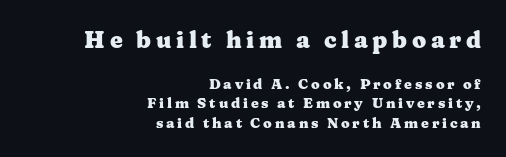
The image shows 23 px bold type, upright; set right-aligned, normal line spacing (1.38x), unusually wide letter spacing (+0.2 em), not underlined; the first (top) block is 1.64x larger.
